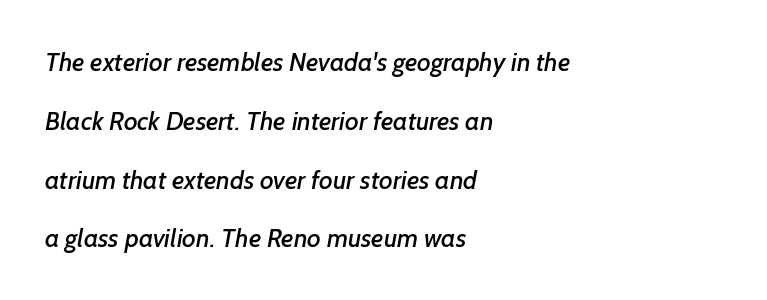
The text block is weighted toward the left margin, trailing off unevenly rightward. Clear beneath every line of the passage. The gaps between neighbouring characters are ordinary and unremarkable. Does the leading feel generous? Absolutely, it's lavish.
